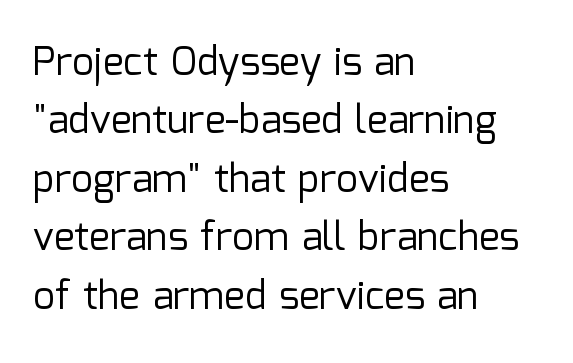
{"serif": "no", "italic": "no", "bold": "no", "weight": "regular", "width": "normal", "stroke_contrast": "low", "x_height": "medium", "monospaced": "no", "underline": "no", "align": "left", "line_spacing": "normal", "line_spacing_ratio": 1.5, "letter_spacing": "normal", "letter_spacing_em": 0.0, "glyph_px": 39}
